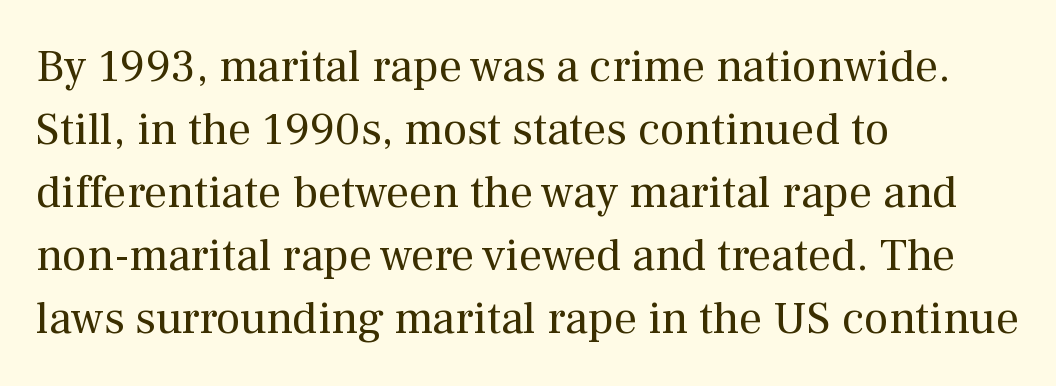
Q: Is the text bold? A: No.
Q: Is the text italic (slanted)? A: No, it is upright.
Q: Is the typeface a serif or a sans-serif typeface? A: Serif.
Q: Is the text underlined? A: No.
Q: How is the paragraph aligned? A: Left-aligned.
Q: Is the spacing between letters normal or unusually wide? A: Normal.
Q: Is the spacing between lines tight, normal or loose? A: Normal.
Q: Width (condensed, normal, or wide)? A: Normal.
Q: Stroke contrast? A: Medium.
Q: x-height? A: Medium.
Q: Monospaced? A: No.
